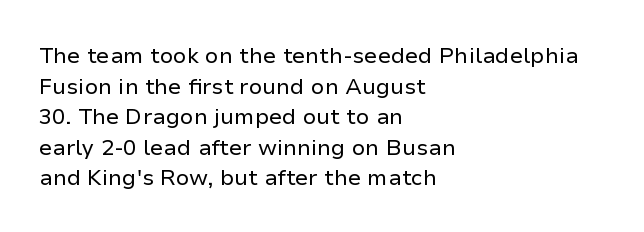
The image shows 22 px text type, upright; set left-aligned, normal line spacing (1.39x), normal letter spacing, not underlined.
